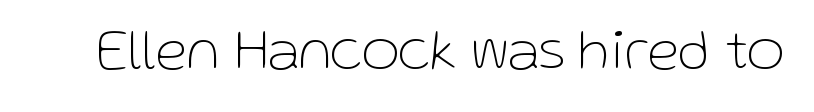
{"serif": "no", "italic": "no", "bold": "no", "weight": "thin", "width": "normal", "stroke_contrast": "low", "x_height": "medium", "monospaced": "no", "underline": "no", "letter_spacing": "normal", "letter_spacing_em": 0.0, "glyph_px": 58}
